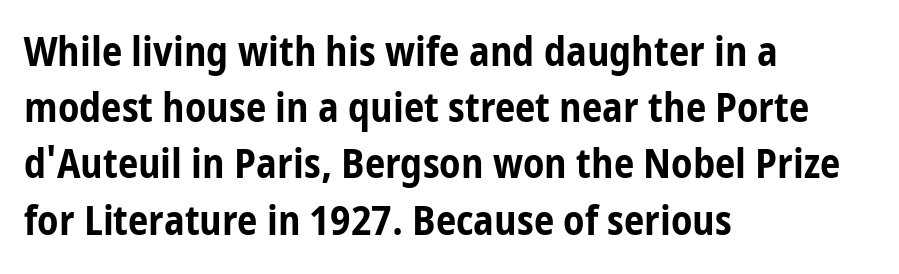
Q: Is the text bold? A: Yes.
Q: Is the text italic (slanted)? A: No, it is upright.
Q: Is the typeface a serif or a sans-serif typeface? A: Sans-serif.
Q: Is the text underlined? A: No.
Q: How is the paragraph aligned? A: Left-aligned.
Q: Is the spacing between letters normal or unusually wide? A: Normal.
Q: Is the spacing between lines tight, normal or loose? A: Normal.
Q: Width (condensed, normal, or wide)? A: Condensed.
Q: Stroke contrast? A: Low.
Q: x-height? A: Medium.
Q: Monospaced? A: No.
